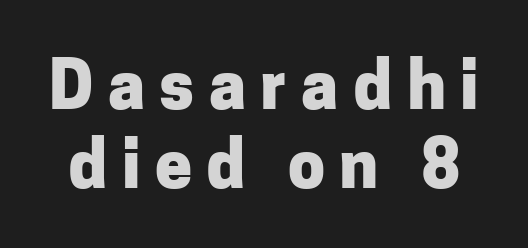
Font category for this specimen: sans-serif. Characters remain perfectly vertical along every line. The passage shown is not underscored anywhere. Notice how thick the strokes are: this is what a full bold looks like. Each word looks stretched out because of the extra space between its letters.
